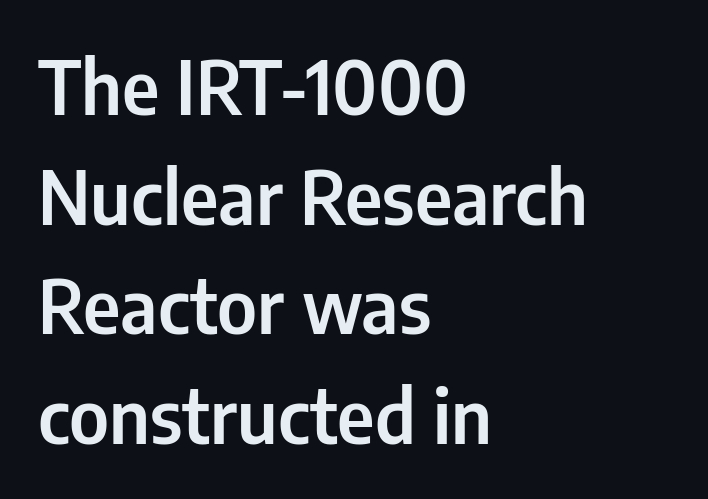
{"serif": "no", "italic": "no", "width": "condensed", "stroke_contrast": "low", "x_height": "medium", "monospaced": "no", "underline": "no", "align": "left", "line_spacing": "normal", "line_spacing_ratio": 1.48, "letter_spacing": "normal", "letter_spacing_em": 0.0, "glyph_px": 74}
